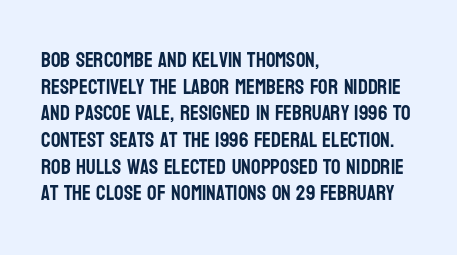
Successive baselines arrive at the customary interval. The space directly below the letters is spotless. The face used here is rendered with its standard letterfit. The rendering anchors every line to the left-hand side.
